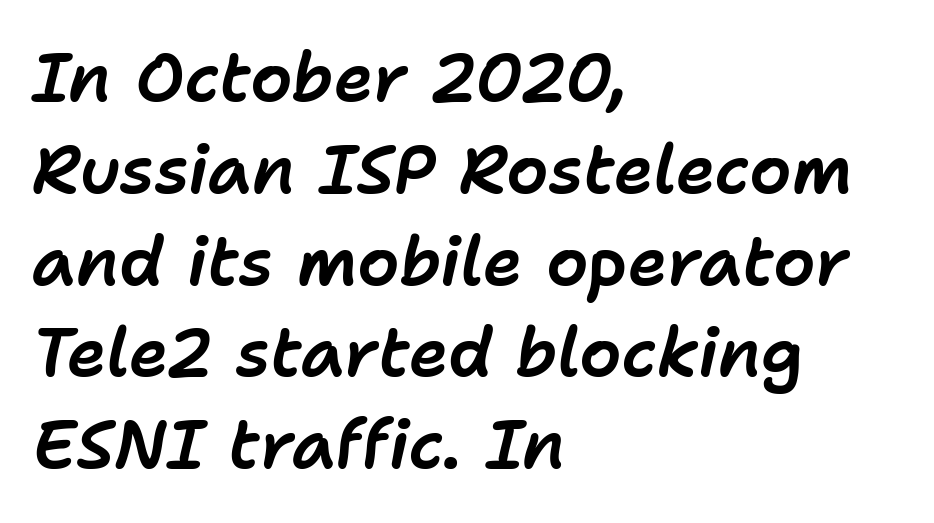
Q: Is the text italic (slanted)? A: Yes, it leans right by about 11 degrees.
Q: Is the text underlined? A: No.
Q: How is the paragraph aligned? A: Left-aligned.
Q: Is the spacing between letters normal or unusually wide? A: Normal.
Q: Is the spacing between lines tight, normal or loose? A: Normal.
Q: Width (condensed, normal, or wide)? A: Normal.
Q: Stroke contrast? A: Low.
Q: x-height? A: Medium.
Q: Monospaced? A: No.
